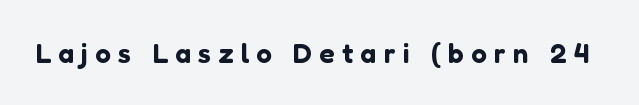
The image shows 28 px sans-serif type, upright; set unusually wide letter spacing (+0.26 em), not underlined; low stroke contrast and a medium x-height.
